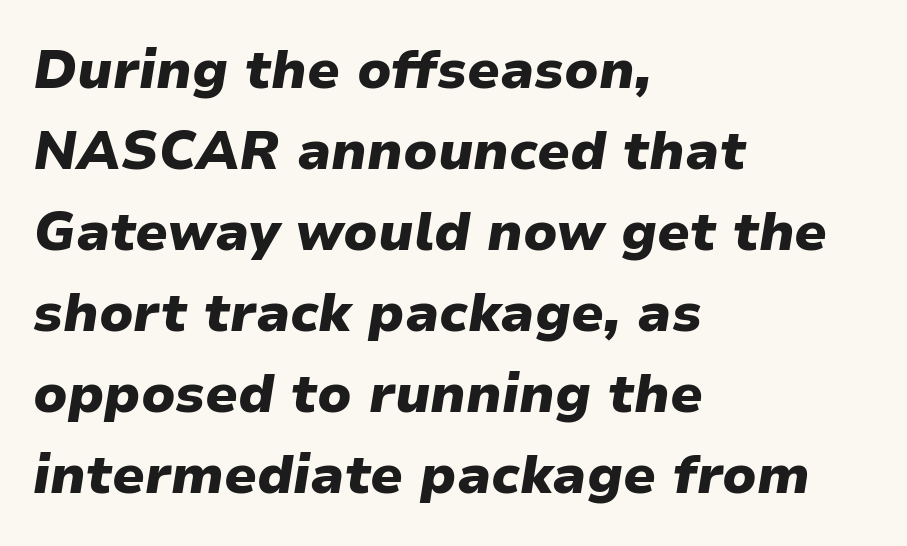
Q: Is the text bold? A: Yes.
Q: Is the text italic (slanted)? A: Yes, it leans right by about 9 degrees.
Q: Is the text underlined? A: No.
Q: How is the paragraph aligned? A: Left-aligned.
Q: Is the spacing between letters normal or unusually wide? A: Normal.
Q: Is the spacing between lines tight, normal or loose? A: Normal.
Q: Width (condensed, normal, or wide)? A: Normal.
Q: Stroke contrast? A: Low.
Q: x-height? A: Medium.
Q: Monospaced? A: No.
